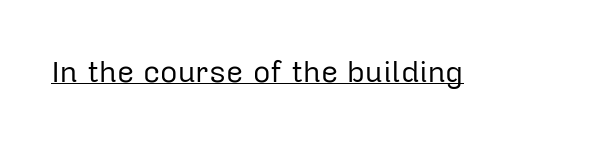
Q: Is the text bold? A: No.
Q: Is the text italic (slanted)? A: No, it is upright.
Q: Is the typeface a serif or a sans-serif typeface? A: Sans-serif.
Q: Is the text underlined? A: Yes.
Q: Is the spacing between letters normal or unusually wide? A: Normal.
Q: Width (condensed, normal, or wide)? A: Normal.
Q: Stroke contrast? A: Low.
Q: x-height? A: Medium.
Q: Monospaced? A: No.
